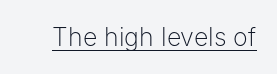
The image shows 25 px text type, upright; set normal letter spacing, underlined.
